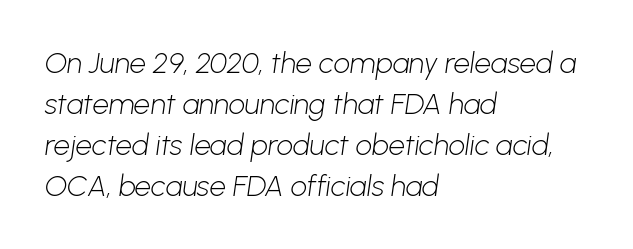
The image shows 29 px light sans-serif type; set left-aligned, normal line spacing (1.41x), normal letter spacing, not underlined; low stroke contrast and a medium x-height.
